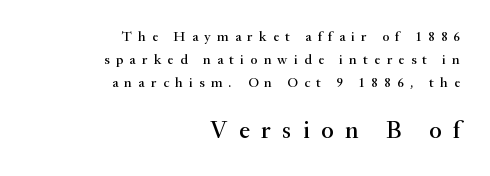
{"italic": "no", "underline": "no", "align": "right", "line_spacing": "normal", "line_spacing_ratio": 1.65, "letter_spacing": "wide", "letter_spacing_em": 0.45, "larger_block": "second", "size_ratio": 1.79, "glyph_px": 25}
